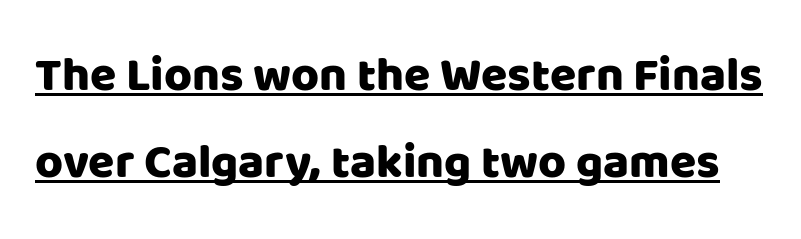
Descenders here cross a horizontal rule under the line. Here the designer chose a conventional face with non-uniform glyph widths. Characters remain perfectly vertical along every line. Observe the ordinary spacing: letters are neighbours, not strangers. Classification — sans serif.
